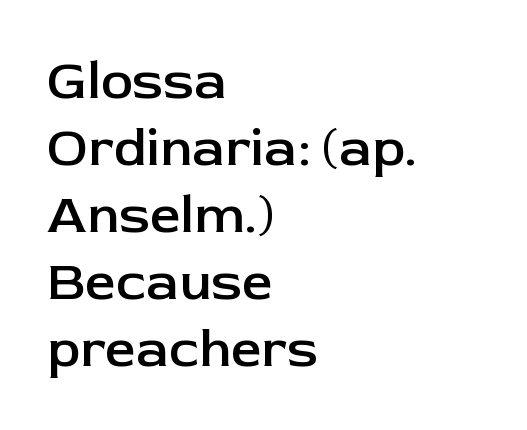
Q: Is the text bold? A: Semi-bold.
Q: Is the text italic (slanted)? A: No, it is upright.
Q: Is the typeface a serif or a sans-serif typeface? A: Sans-serif.
Q: Is the text underlined? A: No.
Q: How is the paragraph aligned? A: Left-aligned.
Q: Is the spacing between letters normal or unusually wide? A: Normal.
Q: Width (condensed, normal, or wide)? A: Normal.
Q: Stroke contrast? A: Low.
Q: x-height? A: Medium.
Q: Monospaced? A: No.
